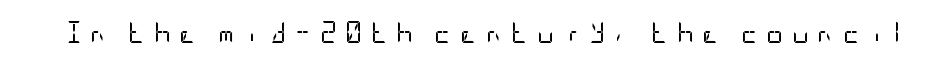
{"italic": "no", "bold": "no", "underline": "no", "letter_spacing": "wide", "letter_spacing_em": 0.4, "glyph_px": 21}
